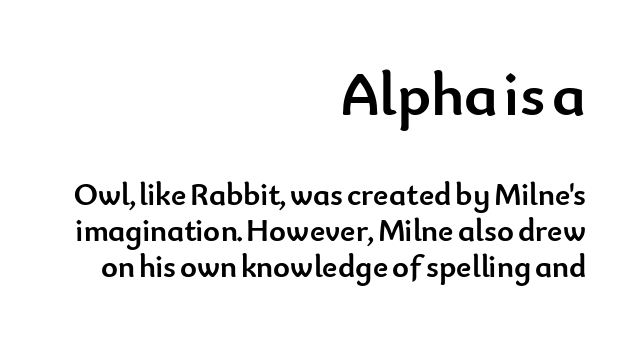
{"serif": "no", "italic": "no", "bold": "yes", "weight": "semibold", "width": "normal", "stroke_contrast": "low", "x_height": "small", "monospaced": "no", "underline": "no", "align": "right", "line_spacing": "tight", "line_spacing_ratio": 1.12, "letter_spacing": "normal", "letter_spacing_em": 0.0, "larger_block": "first", "size_ratio": 1.97, "glyph_px": 63}
